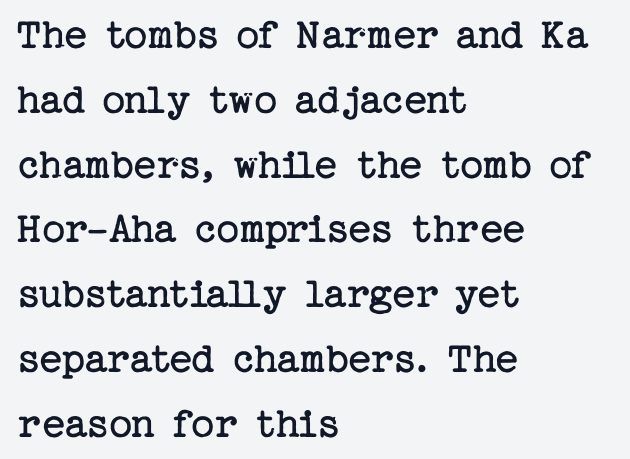
Bold? No — there's no thickening of the strokes. One glance says typical: line gaps are just what's usual. The type sits square on the baseline with zero lean. The font family rendered here belongs to the serif group. The typesetter chose a ragged-right arrangement here. You could call the tracking neutral — neither tight nor loose.
